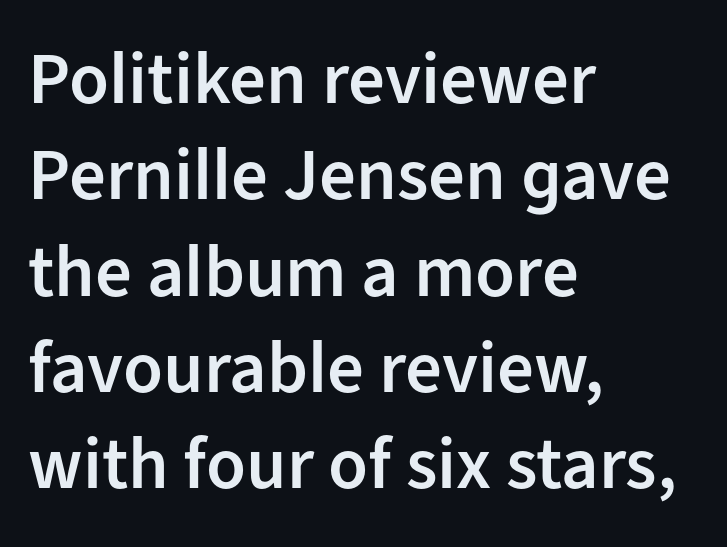
Q: Is the text bold? A: Semi-bold.
Q: Is the text italic (slanted)? A: No, it is upright.
Q: Is the typeface a serif or a sans-serif typeface? A: Sans-serif.
Q: Is the text underlined? A: No.
Q: How is the paragraph aligned? A: Left-aligned.
Q: Is the spacing between letters normal or unusually wide? A: Normal.
Q: Is the spacing between lines tight, normal or loose? A: Normal.
Q: Width (condensed, normal, or wide)? A: Normal.
Q: Stroke contrast? A: Low.
Q: x-height? A: Medium.
Q: Monospaced? A: No.
